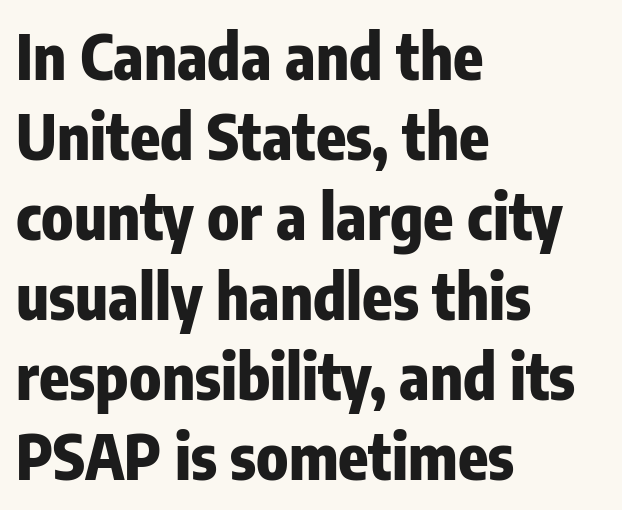
Q: Is the text bold? A: Yes.
Q: Is the text italic (slanted)? A: No, it is upright.
Q: Is the typeface a serif or a sans-serif typeface? A: Sans-serif.
Q: Is the text underlined? A: No.
Q: How is the paragraph aligned? A: Left-aligned.
Q: Is the spacing between letters normal or unusually wide? A: Normal.
Q: Is the spacing between lines tight, normal or loose? A: Normal.
Q: Width (condensed, normal, or wide)? A: Condensed.
Q: Stroke contrast? A: Low.
Q: x-height? A: Medium.
Q: Monospaced? A: No.
